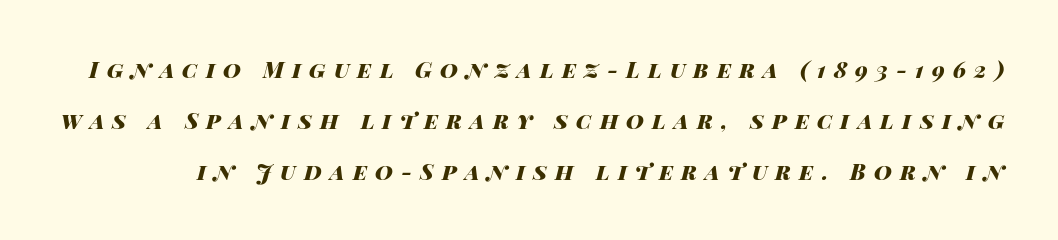
Q: Is the text bold? A: Yes.
Q: Is the text italic (slanted)? A: Yes, it leans right by about 14 degrees.
Q: Is the text underlined? A: No.
Q: Is the spacing between letters normal or unusually wide? A: Unusually wide.
Q: Is the spacing between lines tight, normal or loose? A: Loose.
